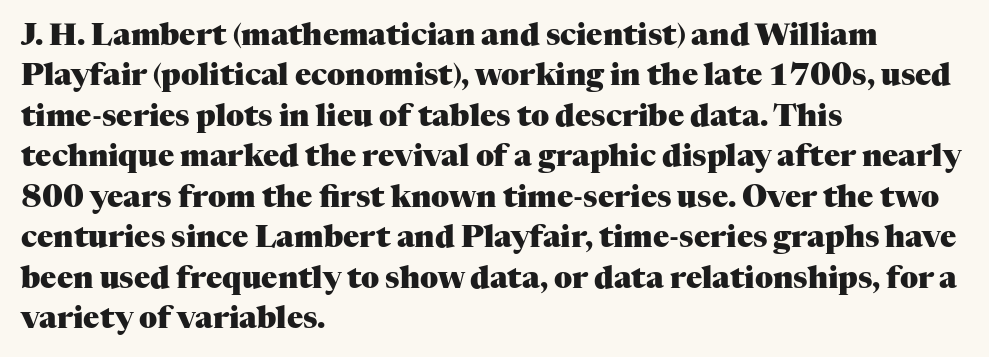
{"serif": "yes", "italic": "no", "bold": "yes", "weight": "heavy", "width": "normal", "stroke_contrast": "medium", "x_height": "medium", "monospaced": "no", "underline": "no", "align": "left", "line_spacing": "normal", "line_spacing_ratio": 1.35, "letter_spacing": "normal", "letter_spacing_em": 0.0, "glyph_px": 30}
